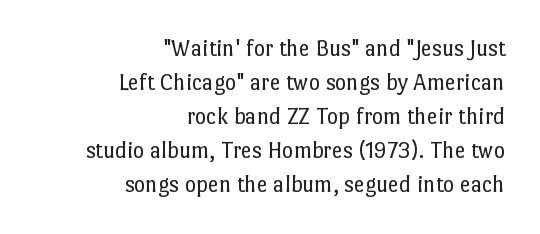
The image shows 24 px text type, upright; set right-aligned, normal line spacing (1.42x), normal letter spacing, not underlined.
